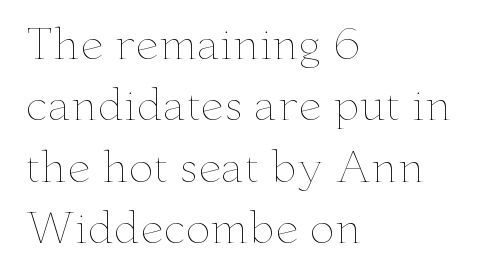
Q: Is the text bold? A: No.
Q: Is the text italic (slanted)? A: No, it is upright.
Q: Is the text underlined? A: No.
Q: How is the paragraph aligned? A: Left-aligned.
Q: Is the spacing between letters normal or unusually wide? A: Normal.
Q: Is the spacing between lines tight, normal or loose? A: Normal.
Q: Width (condensed, normal, or wide)? A: Wide.
Q: Stroke contrast? A: Low.
Q: x-height? A: Small.
Q: Monospaced? A: No.
